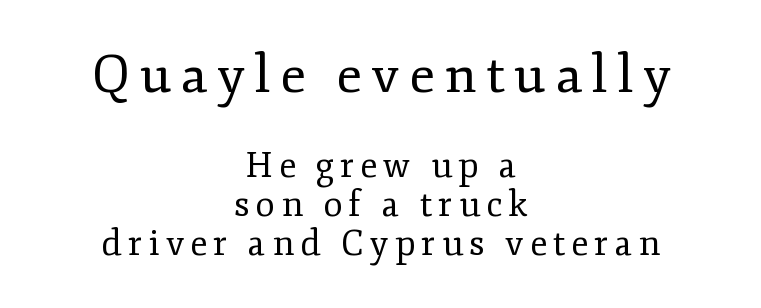
The image shows 53 px regular-weight serif type, upright; set centered, tight line spacing (1.12x), not underlined; the first (top) block is 1.51x larger; low stroke contrast and a small x-height.
